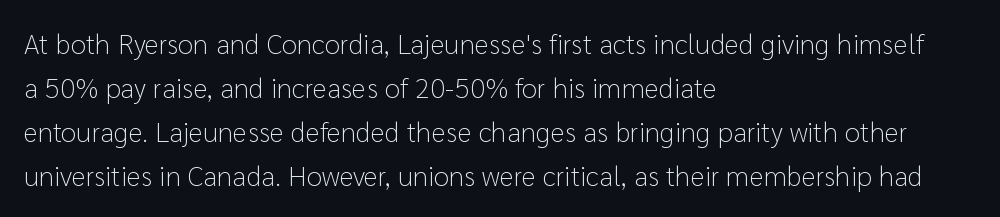
The weight tops out at a normal text grade. Unmarked baselines from the first word to the last. This sample uses an upright cut, with every glyph sitting square on the baseline. Notice how the passage keeps a crisp vertical edge on the left only. Horizontal bands of white between lines are of average thickness. Between one letter and the next there's only the usual sliver of space.
